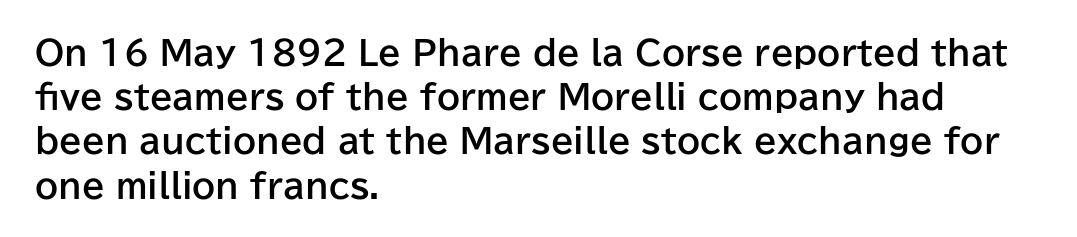
{"serif": "no", "italic": "no", "bold": "yes", "weight": "bold", "width": "normal", "stroke_contrast": "low", "x_height": "medium", "monospaced": "no", "underline": "no", "align": "left", "line_spacing": "normal", "line_spacing_ratio": 1.34, "letter_spacing": "normal", "letter_spacing_em": 0.0, "glyph_px": 33}
